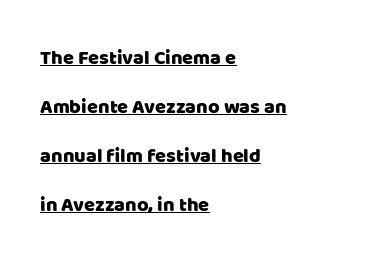
The type sits square on the baseline with zero lean. The letterforms sit shoulder to shoulder at normal distance. The passage is arranged the way most books set body copy — flush left. Caption: lettering with a line underneath. Is there much room between lines? Yes — plenty of vertical air separates them.
